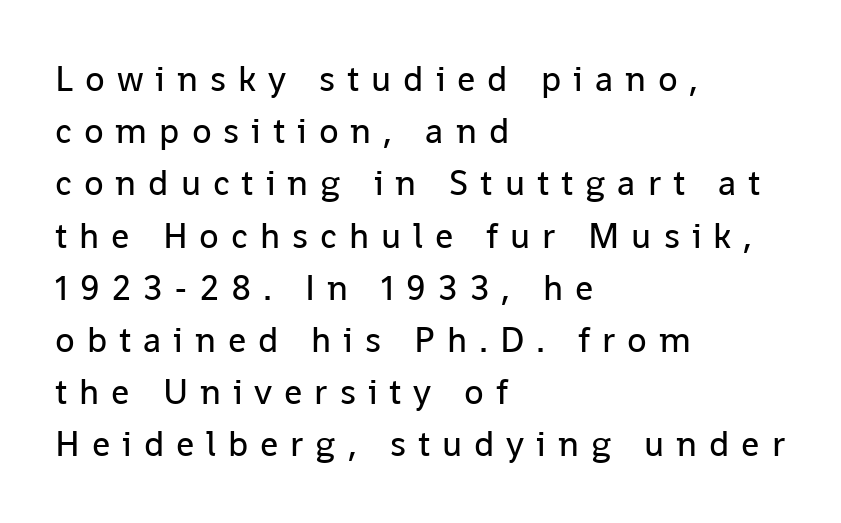
Letter spacing: wide. The passage shown is typed in a proportional face where columns would drift. These lines sit exactly where default settings would place them. Horizontal alignment here is leftward, the default for most running prose. The typesetting does not lean heavy: it is not bold.
